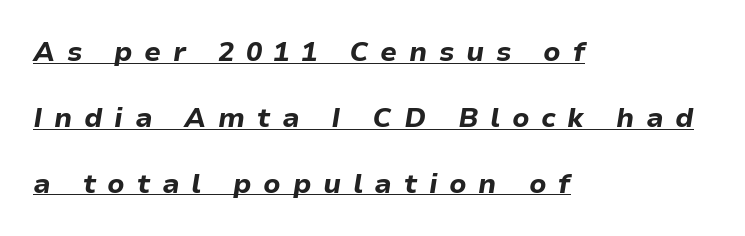
Heavy-handed strokes throughout: this text is bold. Every character sits at an angle, as italics do. The setting favours the left margin, as ordinary paragraphs usually do. A continuous stroke trails under the words, as in a hyperlink. Line spacing here is loose.
